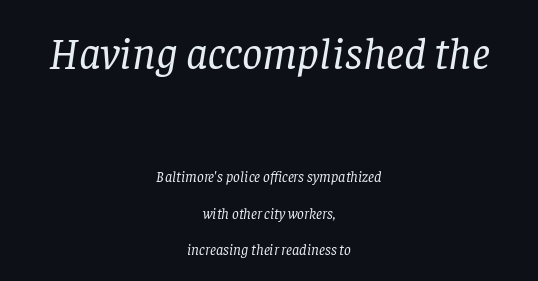
Note the varied advance widths — an 'i' is clearly narrower than an 'm'. Letters rest on an invisible, unmarked baseline. A student would notice the top passage is typeset larger than what follows. What's the leading like? Stretched, with rows far apart.
